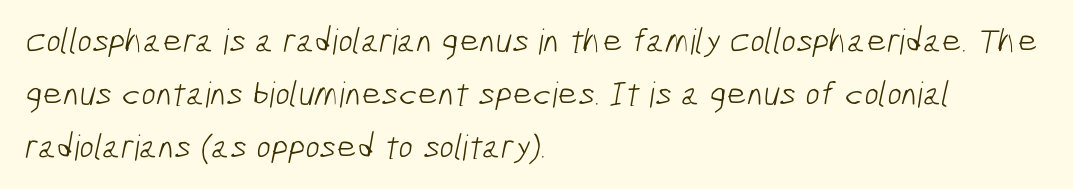
{"serif": "no", "bold": "no", "weight": "light", "width": "condensed", "stroke_contrast": "low", "x_height": "medium", "monospaced": "no", "underline": "no", "align": "left", "line_spacing": "normal", "line_spacing_ratio": 1.51, "letter_spacing": "normal", "letter_spacing_em": 0.0, "glyph_px": 35}
